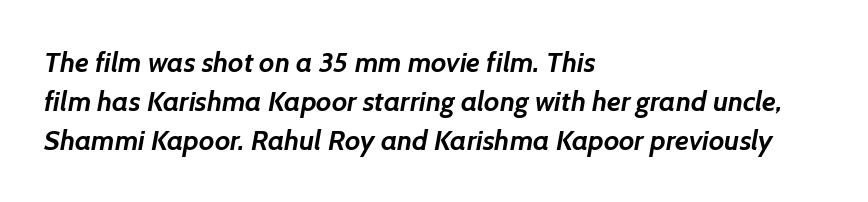
{"serif": "no", "bold": "yes", "weight": "semibold", "width": "normal", "stroke_contrast": "low", "x_height": "medium", "monospaced": "no", "underline": "no", "align": "left", "line_spacing": "normal", "line_spacing_ratio": 1.4, "letter_spacing": "normal", "letter_spacing_em": 0.0, "glyph_px": 28}
